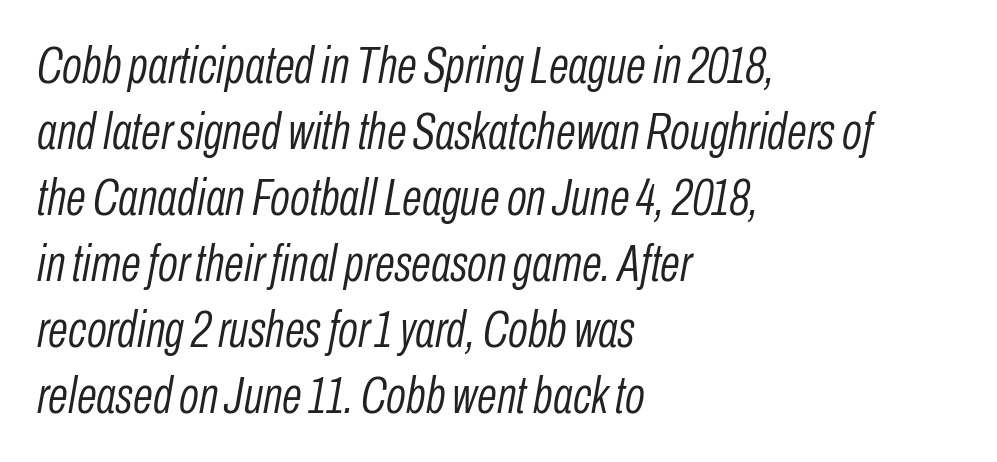
The image shows 52 px light, condensed type, italic (leaning right); set left-aligned, normal line spacing (1.27x), normal letter spacing, not underlined; low stroke contrast and a medium x-height.
